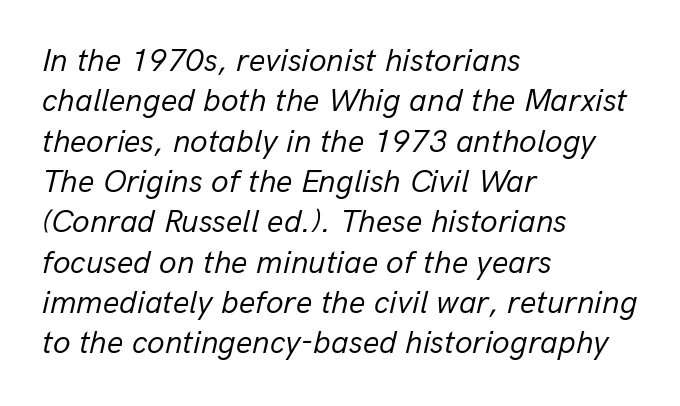
Q: Is the text bold? A: No.
Q: Is the text italic (slanted)? A: Yes, it leans right by about 13 degrees.
Q: Is the text underlined? A: No.
Q: How is the paragraph aligned? A: Left-aligned.
Q: Is the spacing between letters normal or unusually wide? A: Normal.
Q: Is the spacing between lines tight, normal or loose? A: Normal.
Q: Width (condensed, normal, or wide)? A: Normal.
Q: Stroke contrast? A: Low.
Q: x-height? A: Medium.
Q: Monospaced? A: No.
